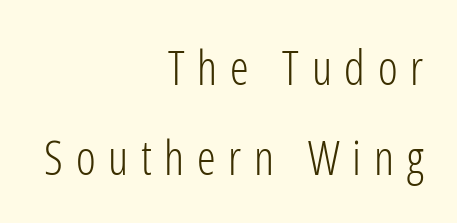
Q: Is the text bold? A: No.
Q: Is the text italic (slanted)? A: No, it is upright.
Q: Is the typeface a serif or a sans-serif typeface? A: Sans-serif.
Q: Is the text underlined? A: No.
Q: How is the paragraph aligned? A: Right-aligned.
Q: Is the spacing between letters normal or unusually wide? A: Unusually wide.
Q: Is the spacing between lines tight, normal or loose? A: Loose.
Q: Width (condensed, normal, or wide)? A: Condensed.
Q: Stroke contrast? A: Low.
Q: x-height? A: Medium.
Q: Monospaced? A: No.
